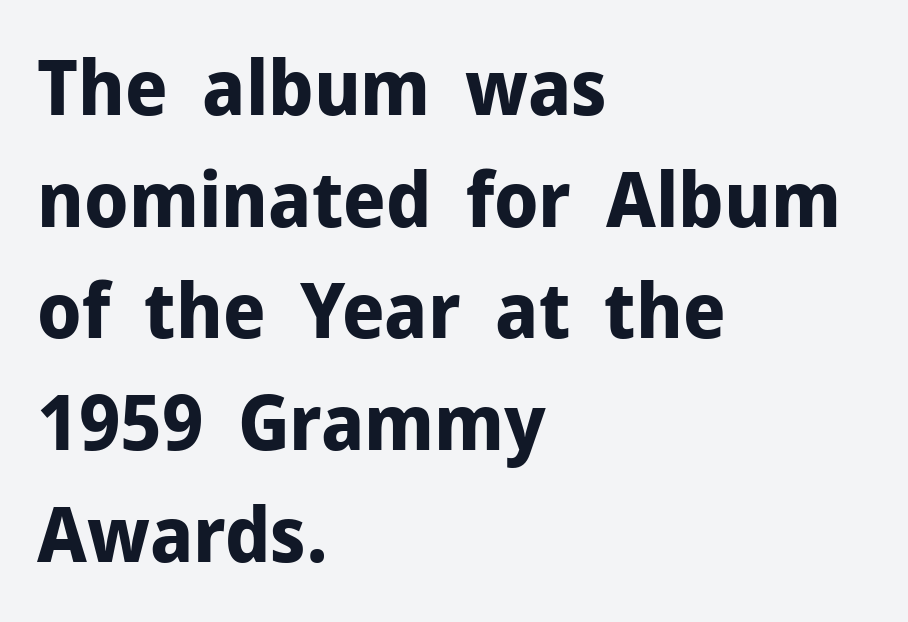
The rendering uses natural spacing where letterforms have individual widths. Any mark beneath the type? The region is blank. The rendering uses a moderate line-height, typical for paragraphs. Does the type have serifs? No, each stem ends abruptly. Tall strokes in this sample are plumb rather than angled.
